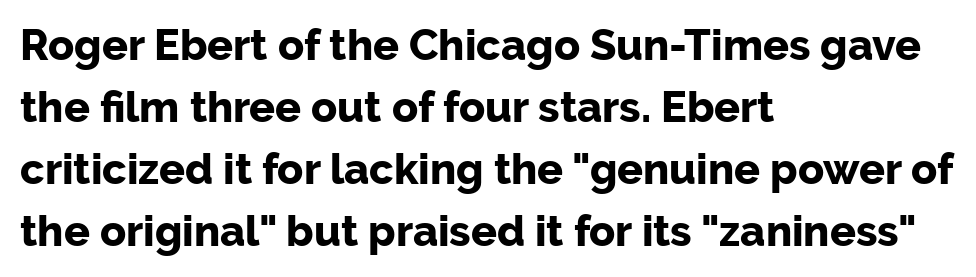
The image shows 43 px bold sans-serif type, upright; set left-aligned, normal line spacing (1.44x), normal letter spacing, not underlined; low stroke contrast and a medium x-height.
